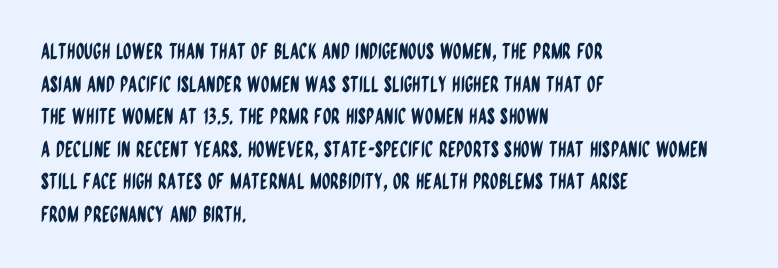
Q: Is the text italic (slanted)? A: No, it is upright.
Q: Is the text underlined? A: No.
Q: How is the paragraph aligned? A: Left-aligned.
Q: Is the spacing between letters normal or unusually wide? A: Normal.
Q: Is the spacing between lines tight, normal or loose? A: Normal.
